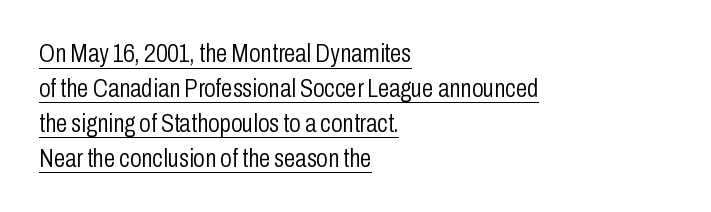
{"italic": "no", "bold": "no", "underline": "yes", "align": "left", "line_spacing": "normal", "line_spacing_ratio": 1.34, "letter_spacing": "normal", "letter_spacing_em": 0.0, "glyph_px": 26}
